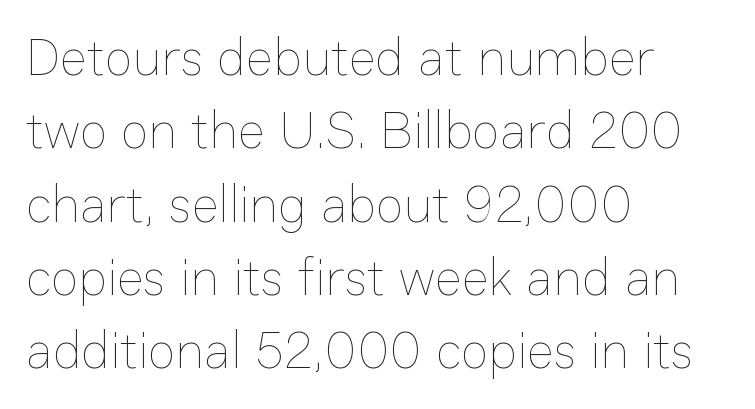
The image shows 52 px thin type, upright; set left-aligned, normal line spacing (1.41x), normal letter spacing, not underlined; low stroke contrast and a medium x-height.
